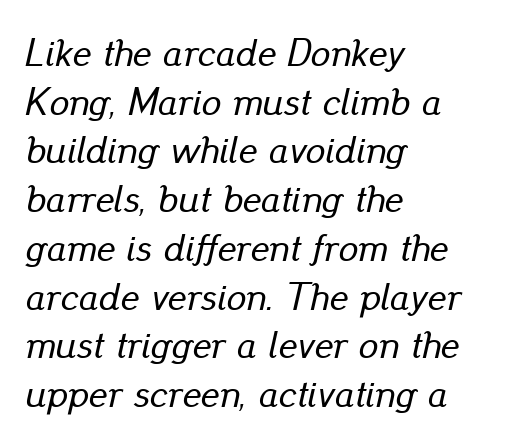
Q: Is the text italic (slanted)? A: Yes, it leans right by about 13 degrees.
Q: Is the text underlined? A: No.
Q: How is the paragraph aligned? A: Left-aligned.
Q: Is the spacing between letters normal or unusually wide? A: Normal.
Q: Is the spacing between lines tight, normal or loose? A: Normal.
Q: Width (condensed, normal, or wide)? A: Normal.
Q: Stroke contrast? A: Low.
Q: x-height? A: Small.
Q: Monospaced? A: No.
